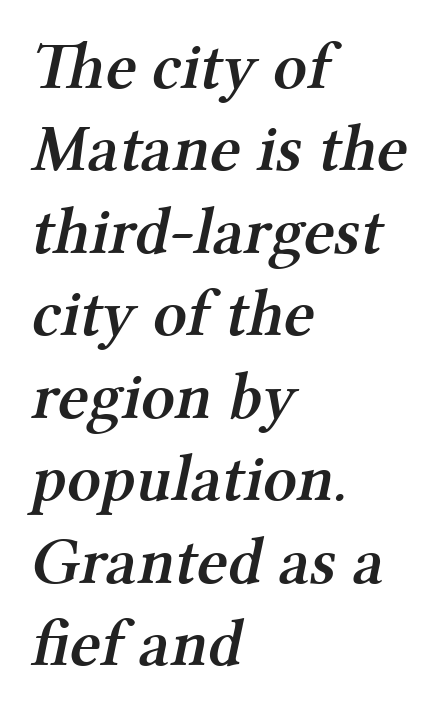
Q: Is the text bold? A: Semi-bold.
Q: Is the typeface a serif or a sans-serif typeface? A: Serif.
Q: Is the text underlined? A: No.
Q: How is the paragraph aligned? A: Left-aligned.
Q: Is the spacing between letters normal or unusually wide? A: Normal.
Q: Is the spacing between lines tight, normal or loose? A: Normal.
Q: Width (condensed, normal, or wide)? A: Normal.
Q: Stroke contrast? A: Medium.
Q: x-height? A: Medium.
Q: Monospaced? A: No.
